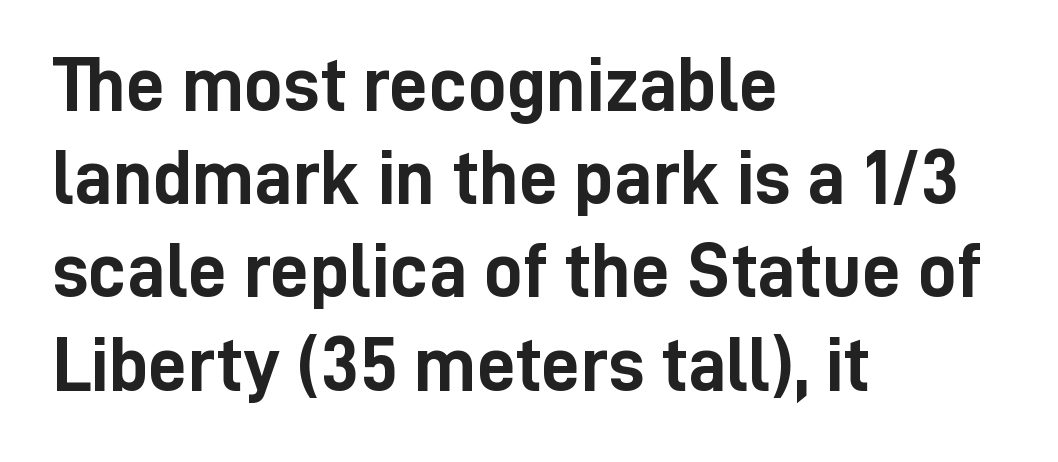
The image shows 77 px semibold, condensed sans-serif type, upright; set left-aligned, line spacing 1.21x, normal letter spacing, not underlined; low stroke contrast and a medium x-height.
